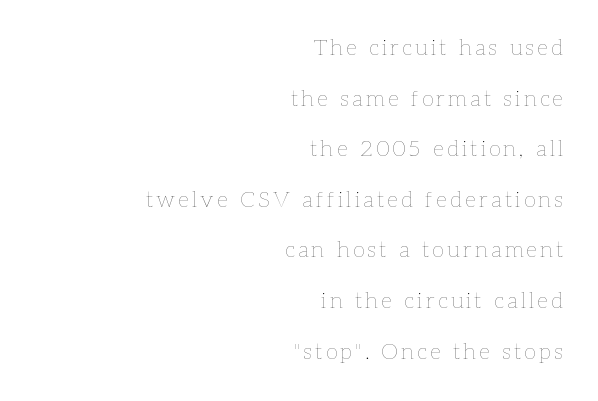
Every stem runs plumb, perpendicular to the baseline. Notice the wide empty band between every row — that's loose leading. Check under the words: just untouched page. Visually the block forms a straight wall on the right and a jagged coastline on the left. Compared with a typical body face, this is equally light or lighter still.
